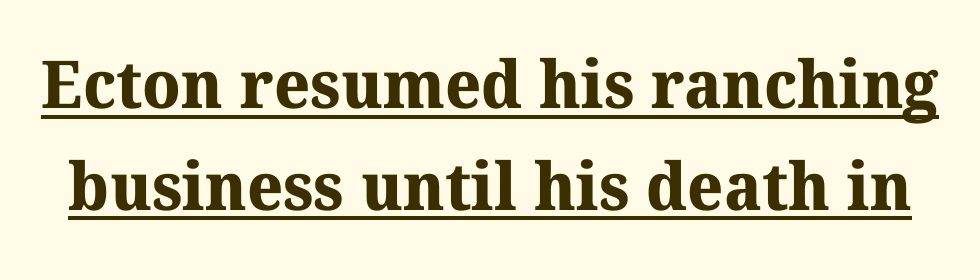
The image shows 66 px bold serif type; set normal line spacing (1.54x), normal letter spacing, underlined; medium stroke contrast and a medium x-height.
